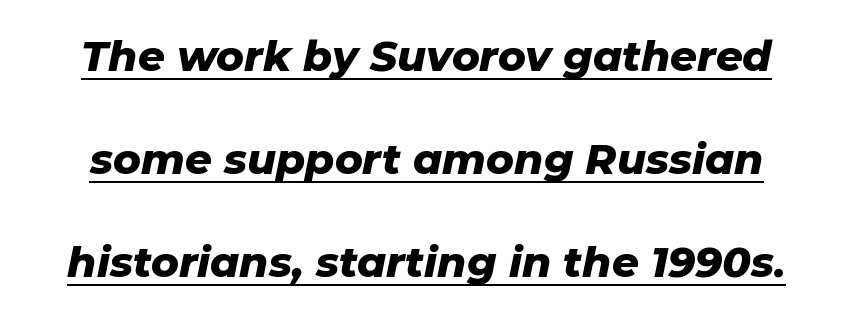
Q: Is the text bold? A: Yes.
Q: Is the text italic (slanted)? A: Yes, it leans right by about 11 degrees.
Q: Is the text underlined? A: Yes.
Q: Is the spacing between letters normal or unusually wide? A: Normal.
Q: Is the spacing between lines tight, normal or loose? A: Loose.
Q: Width (condensed, normal, or wide)? A: Normal.
Q: Stroke contrast? A: Low.
Q: x-height? A: Medium.
Q: Monospaced? A: No.
